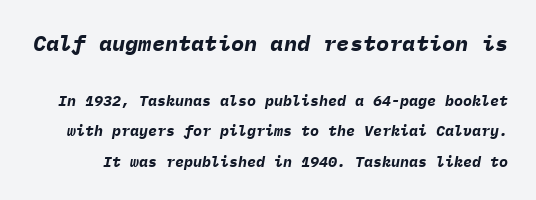
Vertical spacing — loose. The glyphs have the mass of a bold cut. Visually, the top section dominates because its glyphs are scaled up. Lines of text with bare space underneath.
